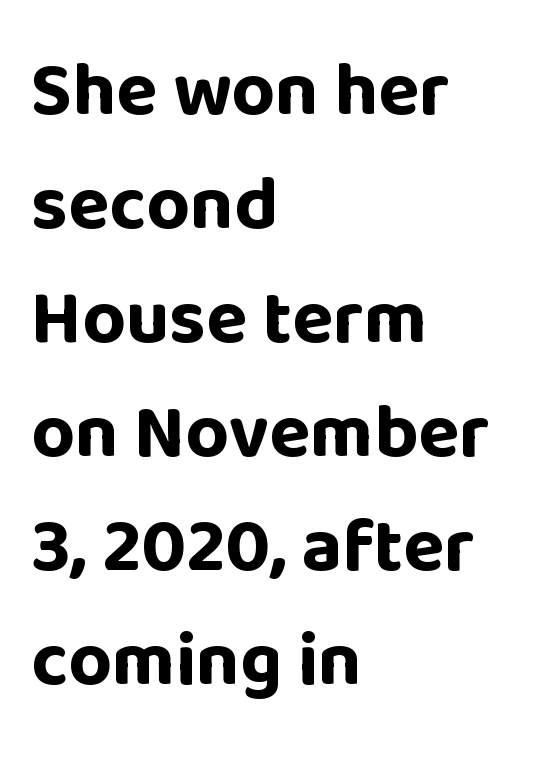
The image shows 76 px bold sans-serif type, upright; set left-aligned, normal line spacing (1.5x), normal letter spacing, not underlined; low stroke contrast and a large x-height.
